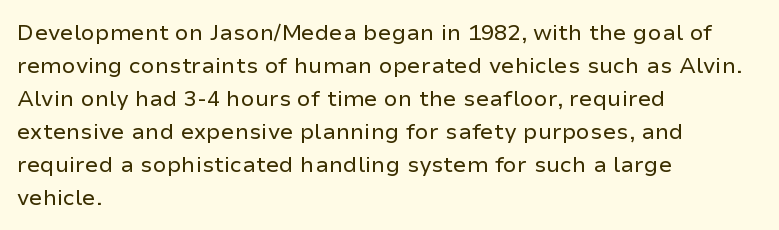
Q: Is the text bold? A: No.
Q: Is the text italic (slanted)? A: No, it is upright.
Q: Is the text underlined? A: No.
Q: How is the paragraph aligned? A: Left-aligned.
Q: Is the spacing between letters normal or unusually wide? A: Normal.
Q: Is the spacing between lines tight, normal or loose? A: Normal.
